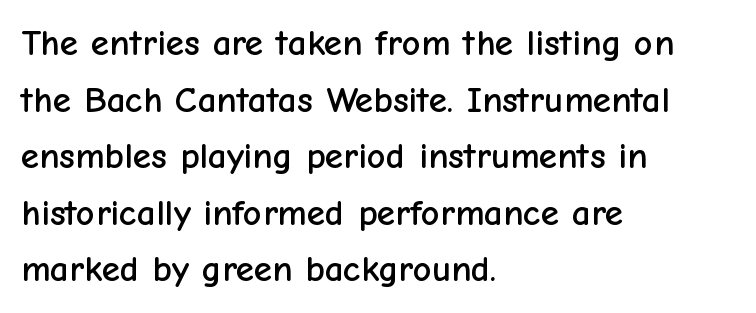
Letter spacing: default. The lines in this sample share a left origin and differ only in where they stop. Examine the stroke ends and you'll find no serifs. The block of text has a typical density, with ordinary space between rows. Rendered with straight, roman letterforms. The space directly below the letters is spotless.
